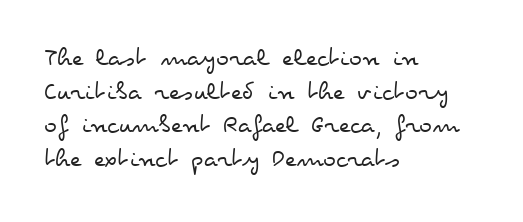
{"italic": "no", "bold": "no", "underline": "no", "align": "left", "line_spacing": "normal", "line_spacing_ratio": 1.25, "letter_spacing": "normal", "letter_spacing_em": 0.0, "glyph_px": 27}
